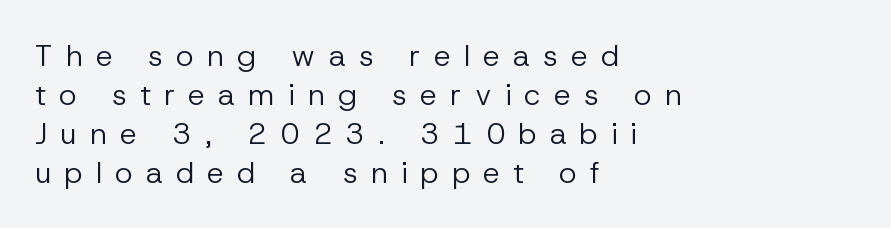
What kind of face is this? One without serifs — a sans. Stems and bowls with no extra thickness — not bold. Ordinary non-slanted type is in use. The foot of each line stays bare and open.
